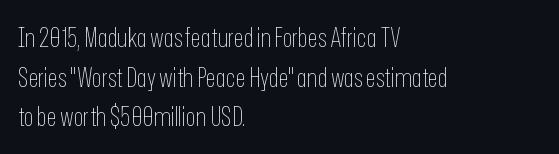
The block of text has a typical density, with ordinary space between rows. The line texture is even and compact thanks to regular tracking. Nothing heavy about these letters — not bold at all. Which margin do the lines hug? The left one — the right edge is uneven.
